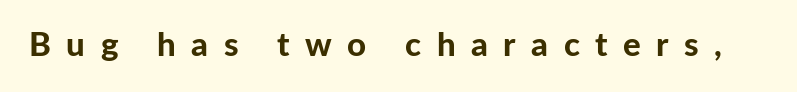
{"serif": "no", "italic": "no", "bold": "yes", "weight": "bold", "width": "normal", "stroke_contrast": "low", "x_height": "medium", "monospaced": "no", "underline": "no", "letter_spacing": "wide", "letter_spacing_em": 0.47, "glyph_px": 33}
